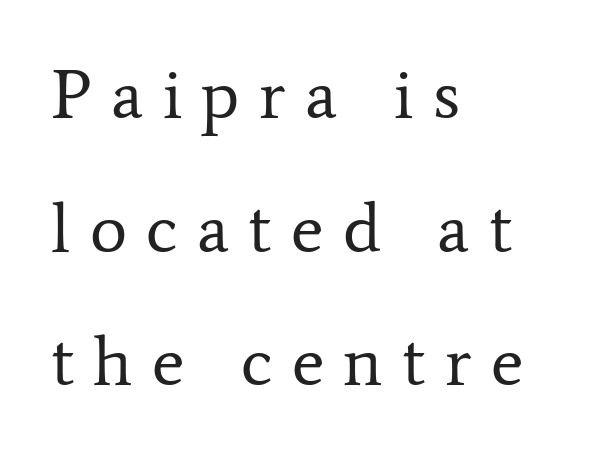
Look at the tracking — it's clearly loosened, letters drifting apart. Posture: straight, roman, zero tilt. Just letters on the line, the space beneath them empty. If you measured baseline to baseline, you'd find a long distance. Weight: regular or lighter.
